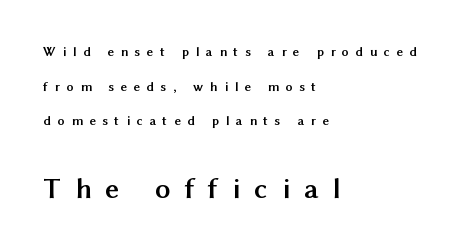
{"serif": "no", "italic": "no", "bold": "yes", "weight": "semibold", "width": "normal", "stroke_contrast": "medium", "x_height": "medium", "monospaced": "no", "underline": "no", "align": "left", "line_spacing": "loose", "line_spacing_ratio": 2.47, "letter_spacing": "wide", "letter_spacing_em": 0.48, "larger_block": "second", "size_ratio": 2.14, "glyph_px": 30}
